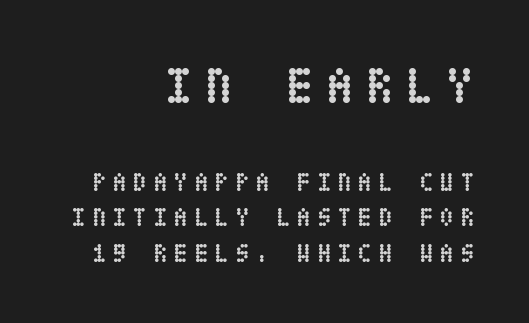
Q: Is the text bold? A: Yes.
Q: Is the text italic (slanted)? A: No, it is upright.
Q: Is the text underlined? A: No.
Q: How is the paragraph aligned? A: Right-aligned.
Q: Is the spacing between letters normal or unusually wide? A: Unusually wide.
Q: Is the spacing between lines tight, normal or loose? A: Normal.
Q: Which block of text is set in a larger size, the first (top) or the second (bottom)? A: The first (top) one.
Q: Width (condensed, normal, or wide)? A: Condensed.
Q: Stroke contrast? A: Low.
Q: x-height? A: Large.
